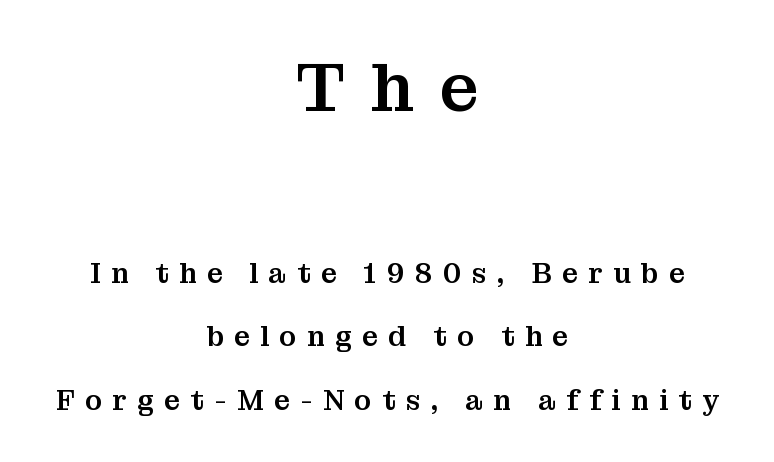
Horizontally, the lines are justified to the midpoint only. Reading down the column, the eye jumps a long way to each next line. Here the designer chose a conventional face with non-uniform glyph widths. Caption: upper text group enlarged, lower text group reduced. Rule under the text: the space is simply empty.
